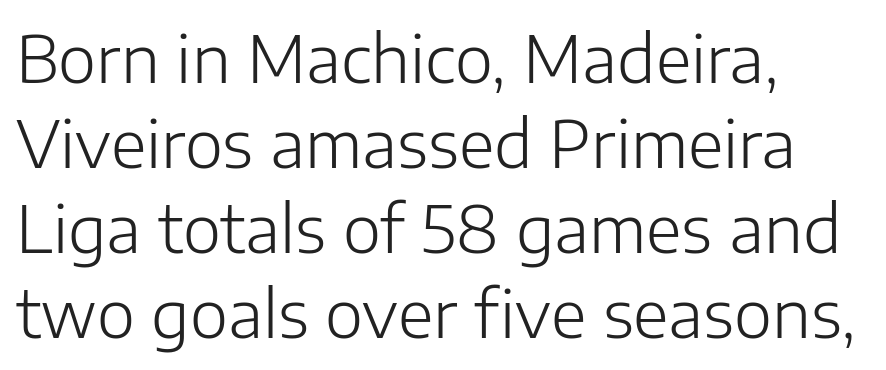
Does the copy run flush right? No — it runs flush left. Nope, no serifs anywhere on these letters. Successive baselines arrive at the customary interval. Characters follow at the spacing the type designer built in. This is the regular roman posture of the typeface.
